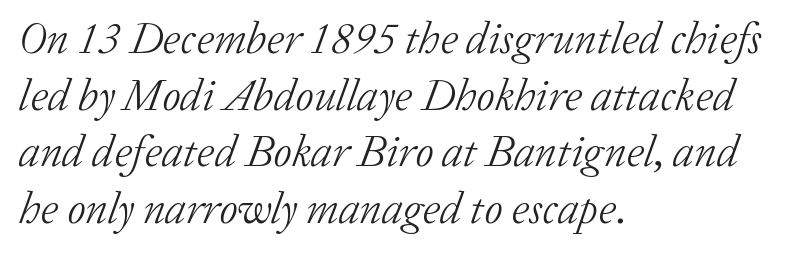
Q: Is the text bold? A: No.
Q: Is the text italic (slanted)? A: Yes, it leans right by about 20 degrees.
Q: Is the typeface a serif or a sans-serif typeface? A: Serif.
Q: Is the text underlined? A: No.
Q: How is the paragraph aligned? A: Left-aligned.
Q: Is the spacing between letters normal or unusually wide? A: Normal.
Q: Is the spacing between lines tight, normal or loose? A: Normal.
Q: Width (condensed, normal, or wide)? A: Normal.
Q: Stroke contrast? A: Low.
Q: x-height? A: Medium.
Q: Monospaced? A: No.
